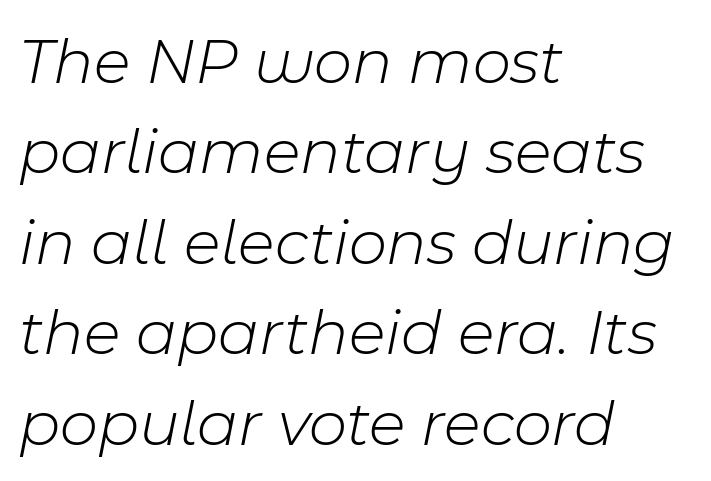
{"italic": "yes", "lean": "right", "slant_degrees": 11, "bold": "no", "weight": "light", "width": "normal", "stroke_contrast": "low", "x_height": "medium", "monospaced": "no", "underline": "no", "align": "left", "line_spacing": "normal", "line_spacing_ratio": 1.37, "letter_spacing": "normal", "letter_spacing_em": 0.0, "glyph_px": 66}
